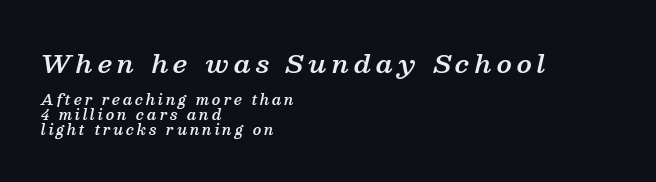
{"italic": "yes", "lean": "right", "slant_degrees": 13, "bold": "semi", "underline": "no", "align": "left", "line_spacing": "tight", "line_spacing_ratio": 1.05, "letter_spacing": "wide", "letter_spacing_em": 0.2, "larger_block": "first", "size_ratio": 1.79, "glyph_px": 25}
